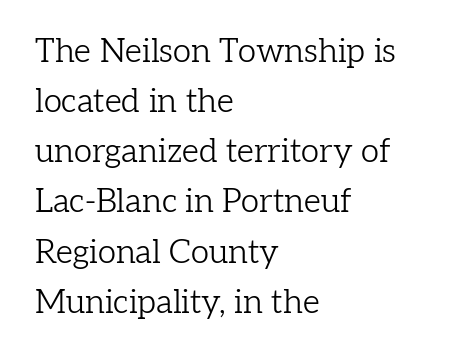
Q: Is the text bold? A: No.
Q: Is the text italic (slanted)? A: No, it is upright.
Q: Is the typeface a serif or a sans-serif typeface? A: Serif.
Q: Is the text underlined? A: No.
Q: How is the paragraph aligned? A: Left-aligned.
Q: Is the spacing between letters normal or unusually wide? A: Normal.
Q: Is the spacing between lines tight, normal or loose? A: Normal.
Q: Width (condensed, normal, or wide)? A: Normal.
Q: Stroke contrast? A: Low.
Q: x-height? A: Medium.
Q: Monospaced? A: No.
